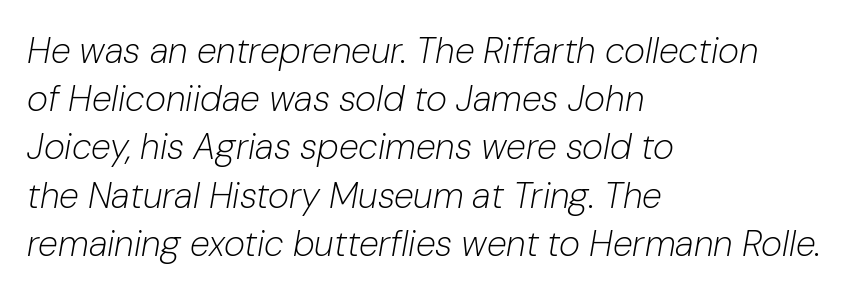
The image shows 36 px light type, italic (leaning right); set left-aligned, normal line spacing (1.34x), normal letter spacing, not underlined; low stroke contrast and a medium x-height.
